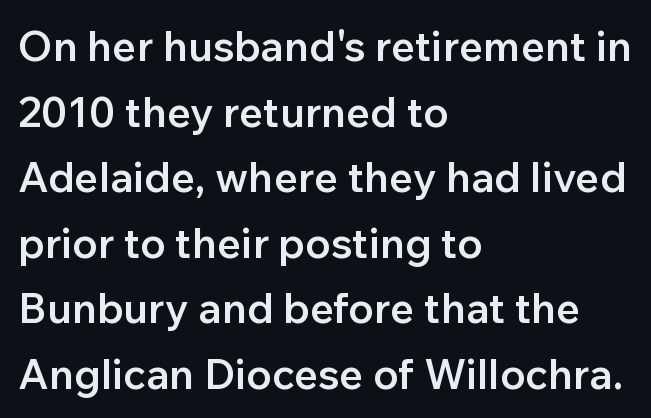
Q: Is the text bold? A: Semi-bold.
Q: Is the text italic (slanted)? A: No, it is upright.
Q: Is the typeface a serif or a sans-serif typeface? A: Sans-serif.
Q: Is the text underlined? A: No.
Q: How is the paragraph aligned? A: Left-aligned.
Q: Is the spacing between letters normal or unusually wide? A: Normal.
Q: Is the spacing between lines tight, normal or loose? A: Normal.
Q: Width (condensed, normal, or wide)? A: Normal.
Q: Stroke contrast? A: Low.
Q: x-height? A: Medium.
Q: Monospaced? A: No.
